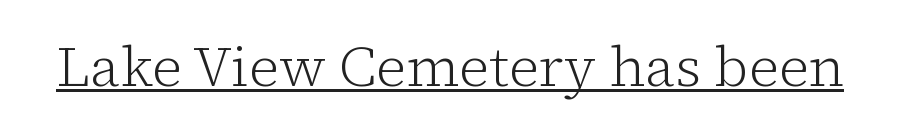
The image shows 56 px light serif type, upright; set normal letter spacing, underlined; low stroke contrast and a medium x-height.
